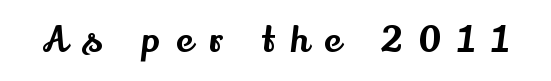
Q: Is the text italic (slanted)? A: Yes.
Q: Is the typeface a serif or a sans-serif typeface? A: Serif.
Q: Is the text underlined? A: No.
Q: Is the spacing between letters normal or unusually wide? A: Unusually wide.
Q: Width (condensed, normal, or wide)? A: Normal.
Q: Stroke contrast? A: Medium.
Q: x-height? A: Small.
Q: Monospaced? A: No.
